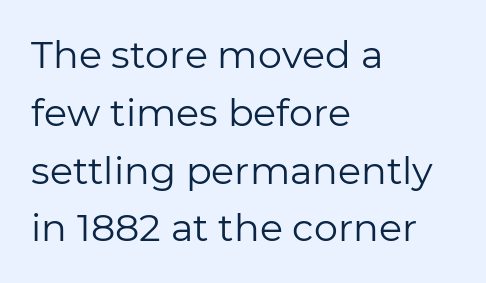
{"serif": "no", "italic": "no", "bold": "no", "weight": "regular", "width": "normal", "stroke_contrast": "low", "x_height": "medium", "monospaced": "no", "underline": "no", "align": "left", "line_spacing": "normal", "line_spacing_ratio": 1.52, "letter_spacing": "normal", "letter_spacing_em": 0.0, "glyph_px": 38}
